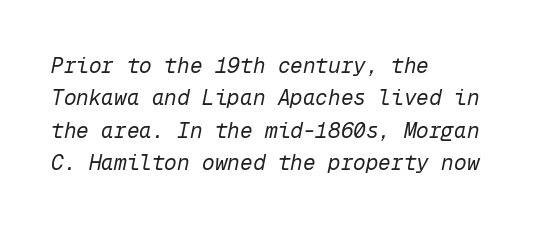
The strokes are not fattened; the text isn't bold. Only glyphs here, with clear space below each row. The passage shown leans; its letterforms are oblique. The lines in this sample share a left origin and differ only in where they stop. A typesetter would call this zero additional tracking.
